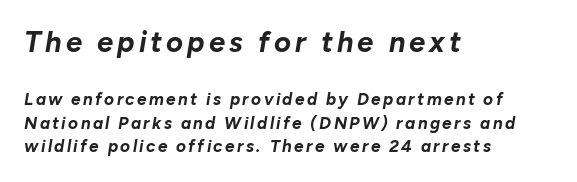
If you squint, the top block still reads clearly — it's the larger of the two. The rag falls on the right side of this text block. Check under the words: just untouched page. Regarding leading, the lines here are spaced in the standard way. Character widths vary here, with narrow letters taking less room than wide ones.
